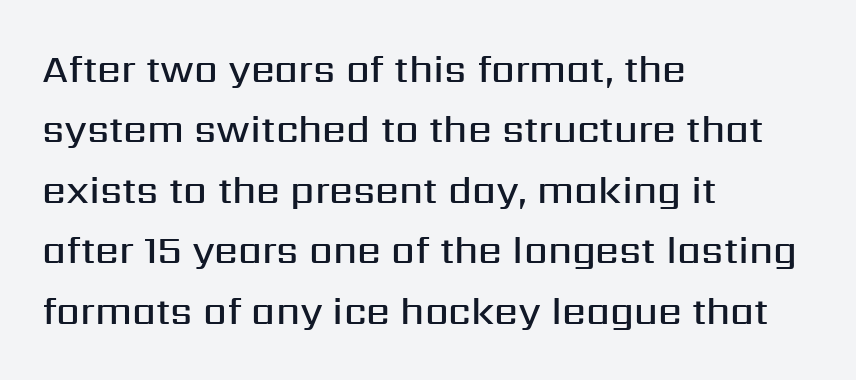
Q: Is the text bold? A: Semi-bold.
Q: Is the text italic (slanted)? A: No, it is upright.
Q: Is the typeface a serif or a sans-serif typeface? A: Sans-serif.
Q: Is the text underlined? A: No.
Q: How is the paragraph aligned? A: Left-aligned.
Q: Is the spacing between letters normal or unusually wide? A: Normal.
Q: Is the spacing between lines tight, normal or loose? A: Normal.
Q: Width (condensed, normal, or wide)? A: Normal.
Q: Stroke contrast? A: Medium.
Q: x-height? A: Medium.
Q: Monospaced? A: No.
